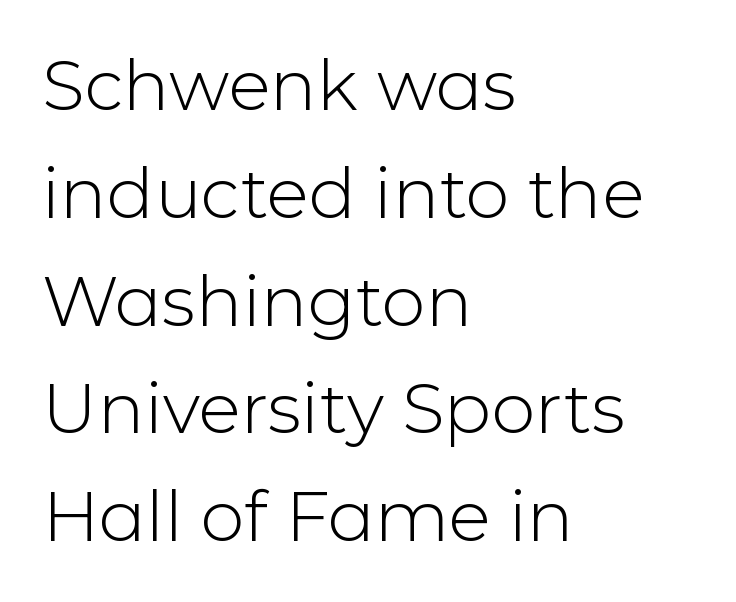
Proportional: the letters do not fall into vertical columns. This is sans-serif lettering, the kind often seen on screens and signage. Is there much room between lines? A standard amount, neither cramped nor airy. The strip under each line holds only bare page.
